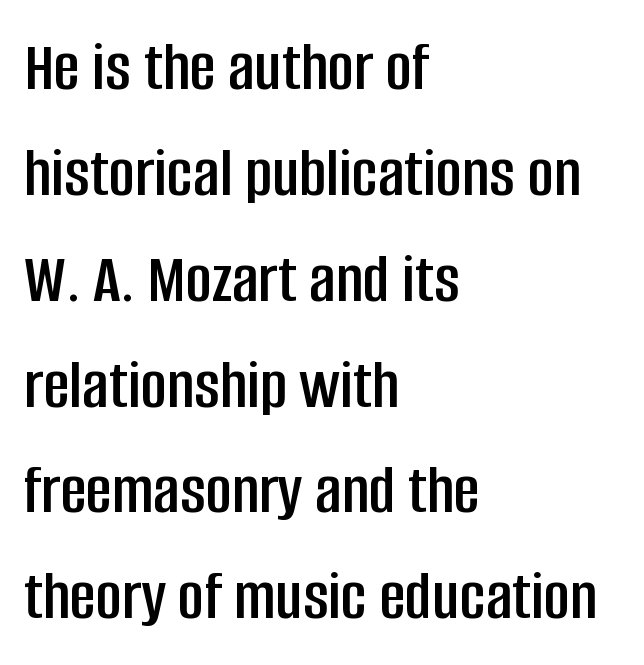
The passage shown stacks its lines at a standard gap. Quick note: underline off. Is this a fixed-width face? No — the glyphs have proportional, varying widths. No italicization has been applied; the sample stays upright. To sum up the face: it is a sans, with no serifs. Characters follow at the spacing the type designer built in.
